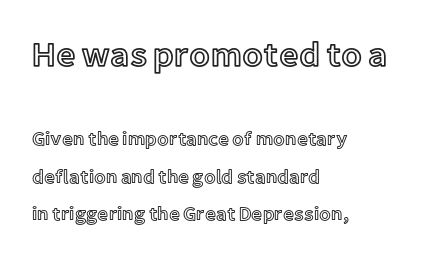
Compared with a centered layout, this one pins lines to the left instead. The glyphs are unaccompanied by any horizontal stroke below them. Tall strokes in this sample are plumb rather than angled. Each new line begins a long way beneath the previous one.
